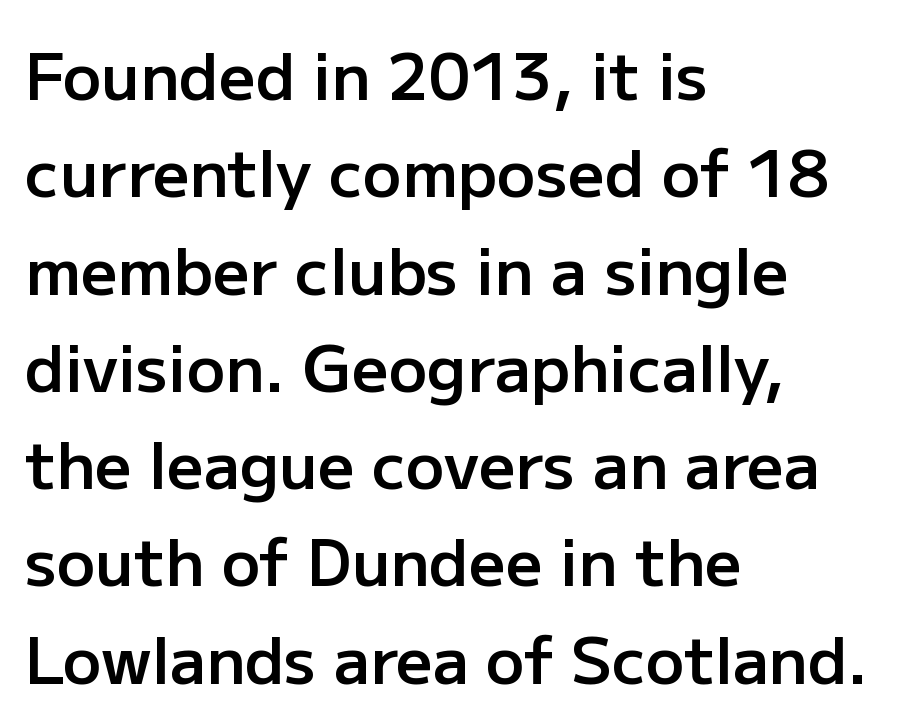
{"serif": "no", "italic": "no", "bold": "semi", "weight": "semibold", "width": "normal", "stroke_contrast": "low", "x_height": "medium", "monospaced": "no", "underline": "no", "align": "left", "line_spacing": "normal", "line_spacing_ratio": 1.52, "letter_spacing": "normal", "letter_spacing_em": 0.0, "glyph_px": 64}
